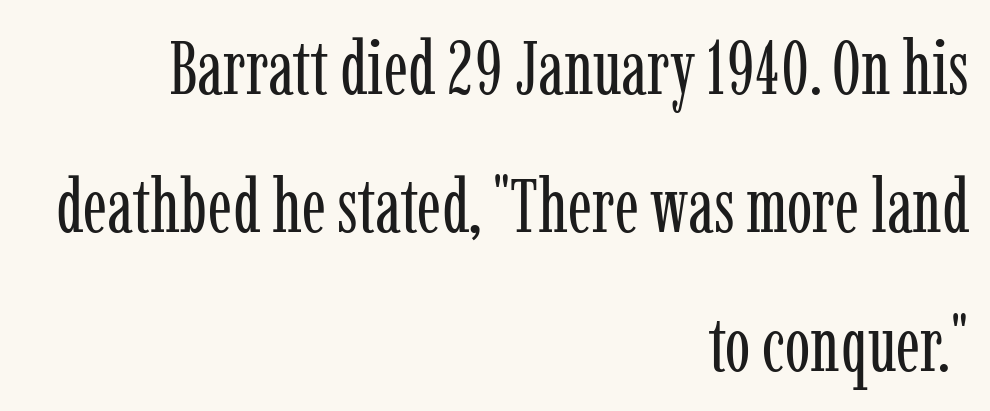
Q: Is the text bold? A: No.
Q: Is the text italic (slanted)? A: No, it is upright.
Q: Is the typeface a serif or a sans-serif typeface? A: Serif.
Q: Is the text underlined? A: No.
Q: How is the paragraph aligned? A: Right-aligned.
Q: Is the spacing between letters normal or unusually wide? A: Normal.
Q: Width (condensed, normal, or wide)? A: Condensed.
Q: Stroke contrast? A: Low.
Q: x-height? A: Medium.
Q: Monospaced? A: No.
